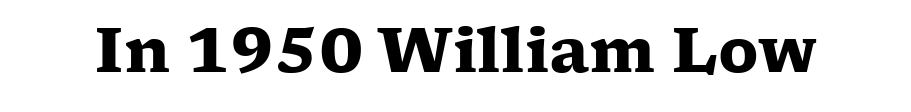
The image shows 61 px heavy, wide serif type, upright; set normal letter spacing, not underlined; low stroke contrast and a medium x-height.
